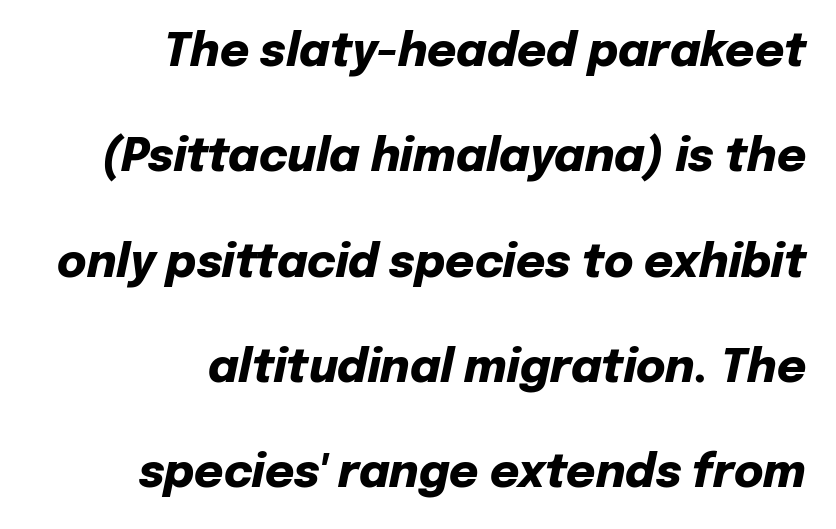
The image shows 45 px heavy type, italic (leaning right); set right-aligned, loose line spacing (2.34x), normal letter spacing, not underlined; low stroke contrast and a medium x-height.
